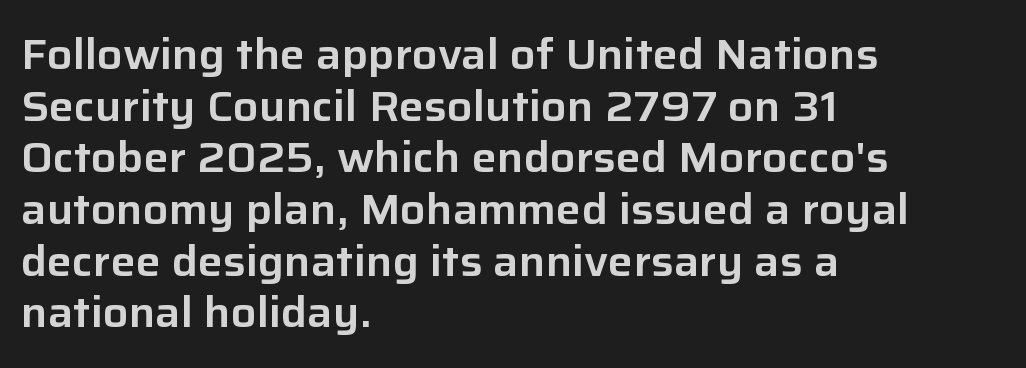
Q: Is the text italic (slanted)? A: No, it is upright.
Q: Is the typeface a serif or a sans-serif typeface? A: Sans-serif.
Q: Is the text underlined? A: No.
Q: How is the paragraph aligned? A: Left-aligned.
Q: Is the spacing between letters normal or unusually wide? A: Normal.
Q: Width (condensed, normal, or wide)? A: Normal.
Q: Stroke contrast? A: Low.
Q: x-height? A: Medium.
Q: Monospaced? A: No.
